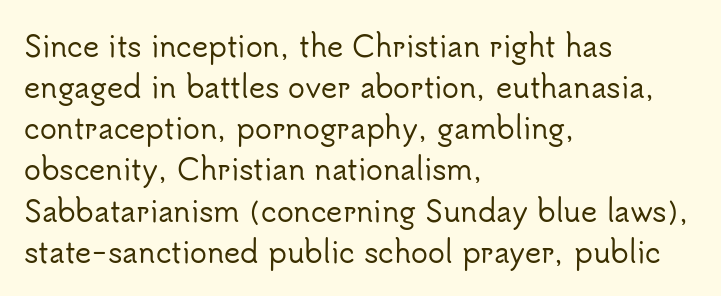
The font's upright variant was chosen for this text. Note: no serifs on the glyphs. Observe the ordinary spacing: letters are neighbours, not strangers. Underlining? Definitely not there. Character widths vary here, with narrow letters taking less room than wide ones.
